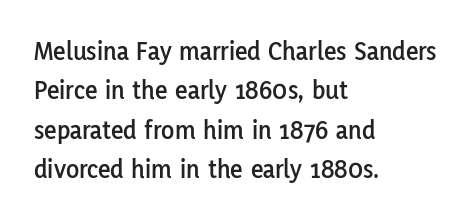
The image shows 27 px text type, upright; set left-aligned, normal line spacing (1.46x), normal letter spacing, not underlined.
